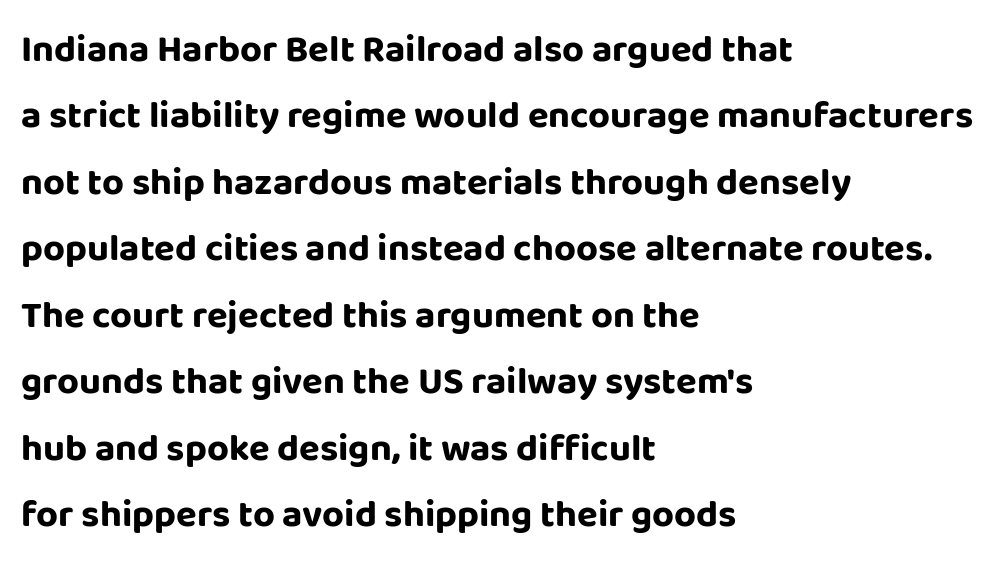
Q: Is the text bold? A: Yes.
Q: Is the text italic (slanted)? A: No, it is upright.
Q: Is the typeface a serif or a sans-serif typeface? A: Sans-serif.
Q: Is the text underlined? A: No.
Q: How is the paragraph aligned? A: Left-aligned.
Q: Is the spacing between letters normal or unusually wide? A: Normal.
Q: Width (condensed, normal, or wide)? A: Normal.
Q: Stroke contrast? A: Low.
Q: x-height? A: Large.
Q: Monospaced? A: No.
